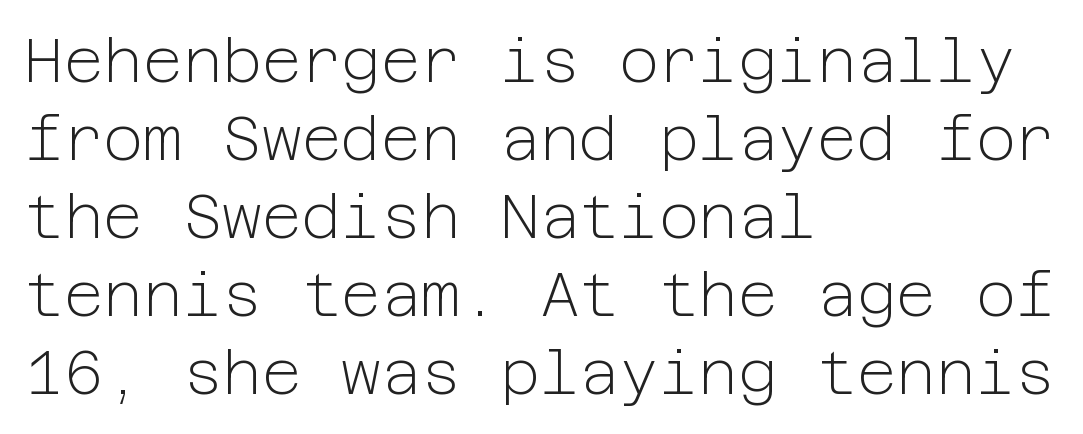
{"serif": "no", "italic": "no", "bold": "no", "weight": "light", "width": "normal", "stroke_contrast": "low", "x_height": "medium", "underline": "no", "align": "left", "line_spacing": "normal", "line_spacing_ratio": 1.28, "letter_spacing": "normal", "letter_spacing_em": 0.0, "glyph_px": 61}
